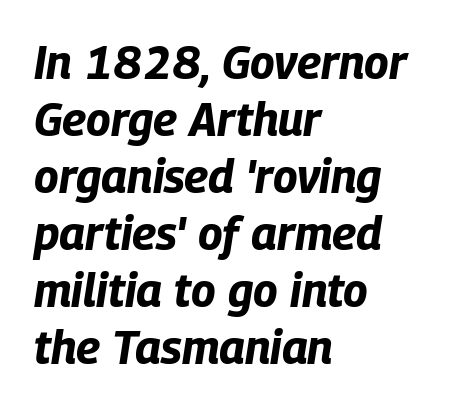
The image shows 46 px bold, condensed type, italic (leaning right); set left-aligned, line spacing 1.24x, normal letter spacing, not underlined; low stroke contrast and a large x-height.
